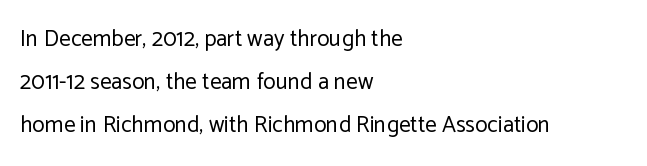
{"italic": "no", "bold": "no", "underline": "no", "align": "left", "line_spacing_ratio": 1.88, "letter_spacing": "normal", "letter_spacing_em": 0.0, "glyph_px": 23}
